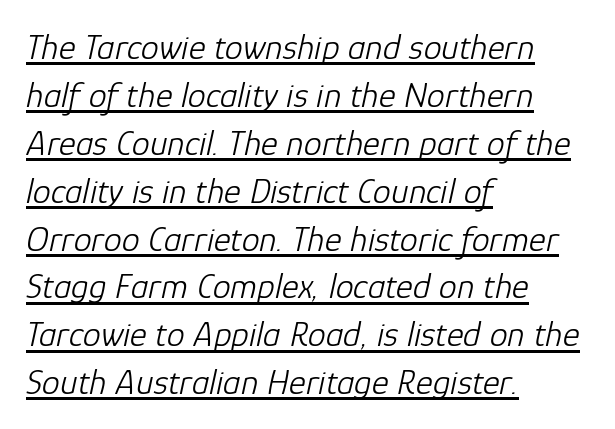
Q: Is the text bold? A: No.
Q: Is the text italic (slanted)? A: Yes, it leans right by about 12 degrees.
Q: Is the text underlined? A: Yes.
Q: How is the paragraph aligned? A: Left-aligned.
Q: Is the spacing between letters normal or unusually wide? A: Normal.
Q: Is the spacing between lines tight, normal or loose? A: Normal.
Q: Width (condensed, normal, or wide)? A: Normal.
Q: Stroke contrast? A: Low.
Q: x-height? A: Medium.
Q: Monospaced? A: No.
